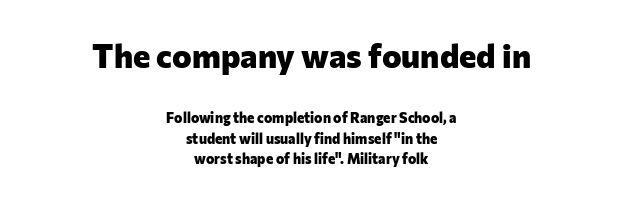
The image shows 33 px heavy sans-serif type, upright; set centered, normal line spacing (1.45x), normal letter spacing, not underlined; the first (top) block is 2.36x larger; low stroke contrast and a medium x-height.
